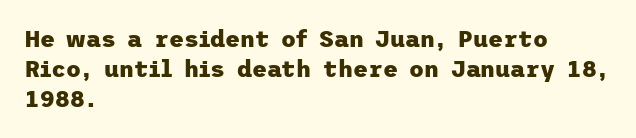
Does extra space separate the letters? No, they use regular spacing. The passage is arranged the way most books set body copy — flush left. Successive baselines arrive at the customary interval. Posture: upright roman. Is the type bold? Yes — the strokes are clearly thick and heavy.
